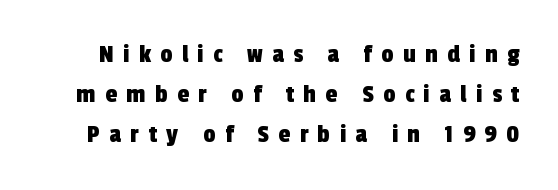
The image shows 27 px text type; set normal line spacing (1.49x), unusually wide letter spacing (+0.35 em), not underlined.
